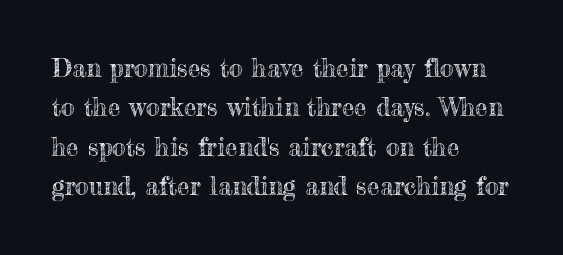
The setting favours the left margin, as ordinary paragraphs usually do. Is there any slant? The stems are plumb. A bare baseline throughout the passage. The letterforms sit shoulder to shoulder at normal distance. These lines sit exactly where default settings would place them.
